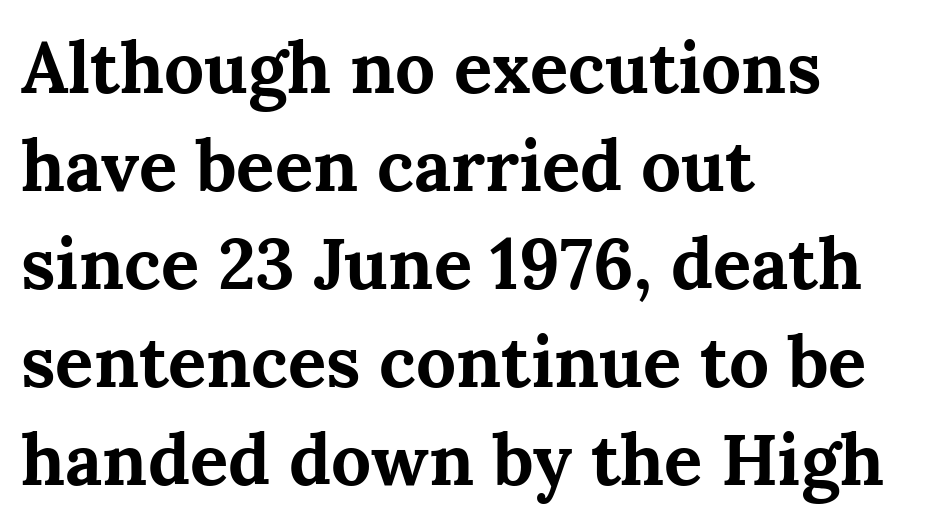
The passage shown is typeset with a serif family. As a designer I'd log this as weight 700, bold. Rendered with straight, roman letterforms. The rendering keeps characters at their native spacing. Varying glyph widths throughout — classic text-font behaviour. Summary of vertical rhythm: regular, with standard interline spacing.
